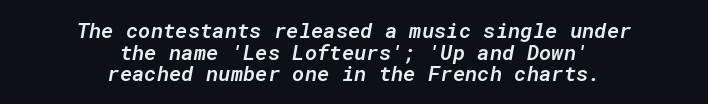
Q: Is the text bold? A: Semi-bold.
Q: Is the text italic (slanted)? A: Yes, it leans right by about 10 degrees.
Q: Is the text underlined? A: No.
Q: How is the paragraph aligned? A: Centered.
Q: Is the spacing between letters normal or unusually wide? A: Normal.
Q: Is the spacing between lines tight, normal or loose? A: Tight.
